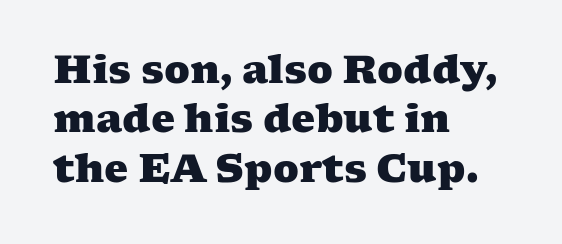
The image shows 38 px heavy, wide serif type; set left-aligned, normal line spacing (1.3x), normal letter spacing, not underlined; medium stroke contrast and a medium x-height.
